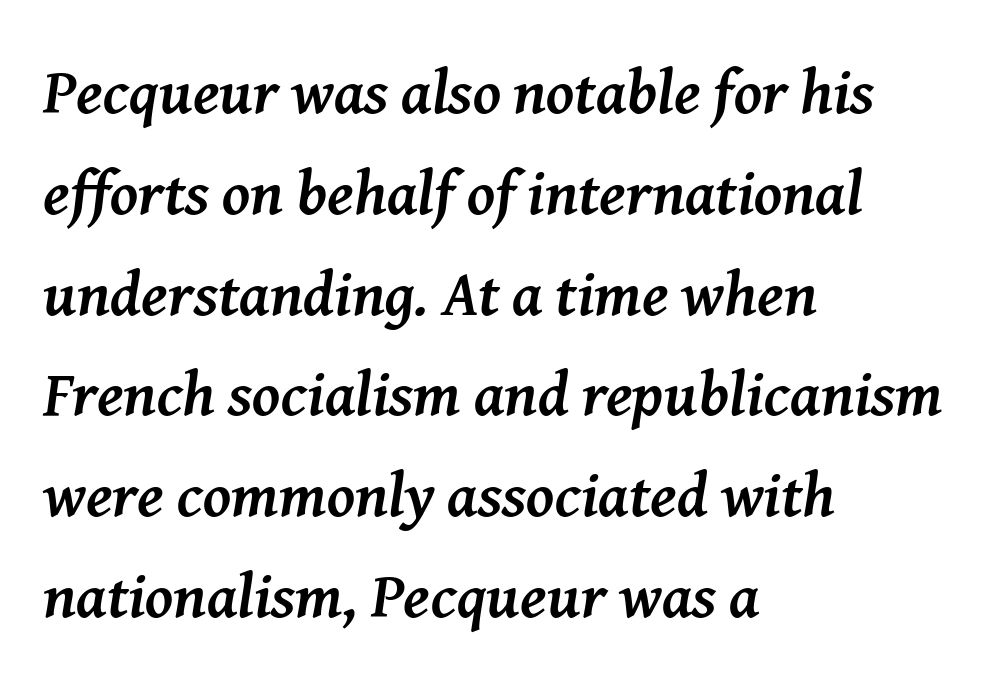
The image shows 63 px semibold serif type, italic (leaning right); set left-aligned, normal line spacing (1.6x), normal letter spacing, not underlined; medium stroke contrast and a medium x-height.
